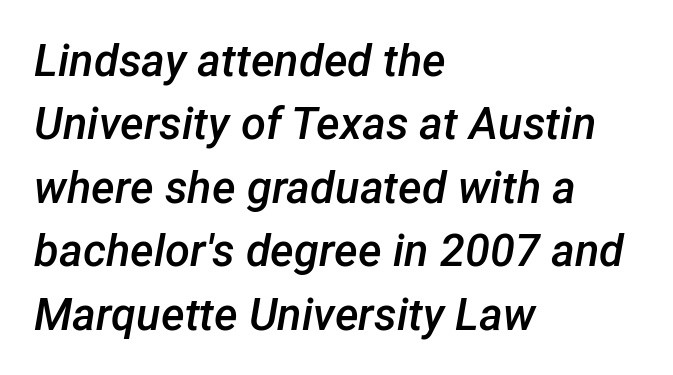
Q: Is the text bold? A: Semi-bold.
Q: Is the text italic (slanted)? A: Yes, it leans right by about 12 degrees.
Q: Is the text underlined? A: No.
Q: How is the paragraph aligned? A: Left-aligned.
Q: Is the spacing between letters normal or unusually wide? A: Normal.
Q: Is the spacing between lines tight, normal or loose? A: Normal.
Q: Width (condensed, normal, or wide)? A: Normal.
Q: Stroke contrast? A: Low.
Q: x-height? A: Medium.
Q: Monospaced? A: No.
